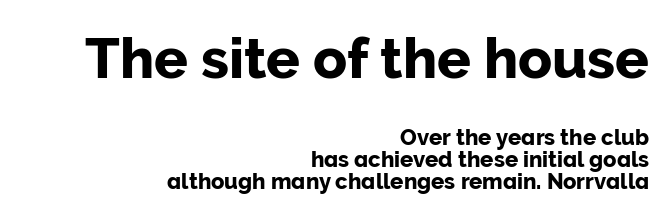
The image shows 56 px sans-serif type, upright; set right-aligned, tight line spacing (0.99x), normal letter spacing, not underlined; the first (top) block is 2.55x larger; low stroke contrast and a medium x-height.
